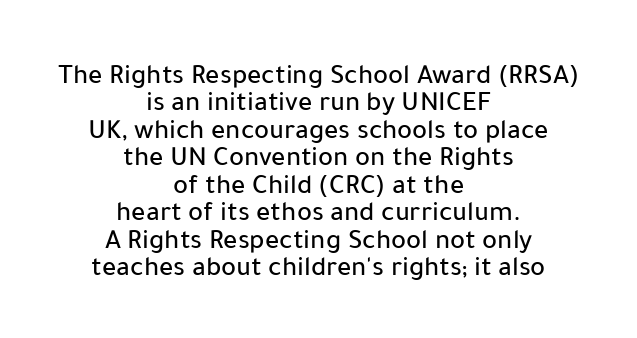
A typesetter would mark this as roman, not italic. The block of text is dense from top to bottom, with scant space between rows. Type style note: lacks serifs. The tracking reads as untouched default to a designer's eye. Has an underline been added? It has not. Each letter keeps its own natural width here, so spacing adapts to shape.
